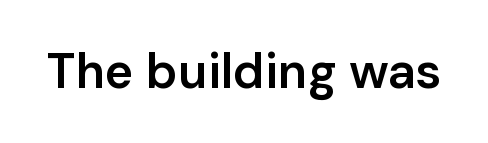
These lines are composed in type without serifs. Bare-footed words on every line. Each letter keeps its own natural width here, so spacing adapts to shape. Designer's note — italics off, roman on. Spacing between characters is what you'd get straight out of the box. Heft: intermediate — a semibold.
